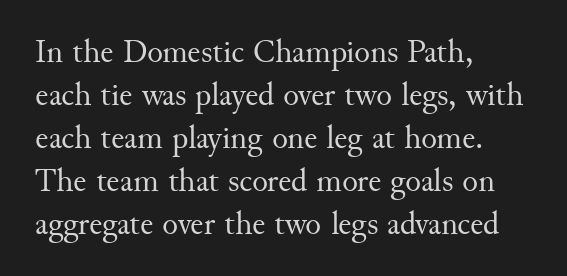
Q: Is the text bold? A: No.
Q: Is the text italic (slanted)? A: No, it is upright.
Q: Is the typeface a serif or a sans-serif typeface? A: Serif.
Q: Is the text underlined? A: No.
Q: How is the paragraph aligned? A: Left-aligned.
Q: Is the spacing between letters normal or unusually wide? A: Normal.
Q: Is the spacing between lines tight, normal or loose? A: Normal.
Q: Width (condensed, normal, or wide)? A: Normal.
Q: Stroke contrast? A: Medium.
Q: x-height? A: Small.
Q: Monospaced? A: No.
